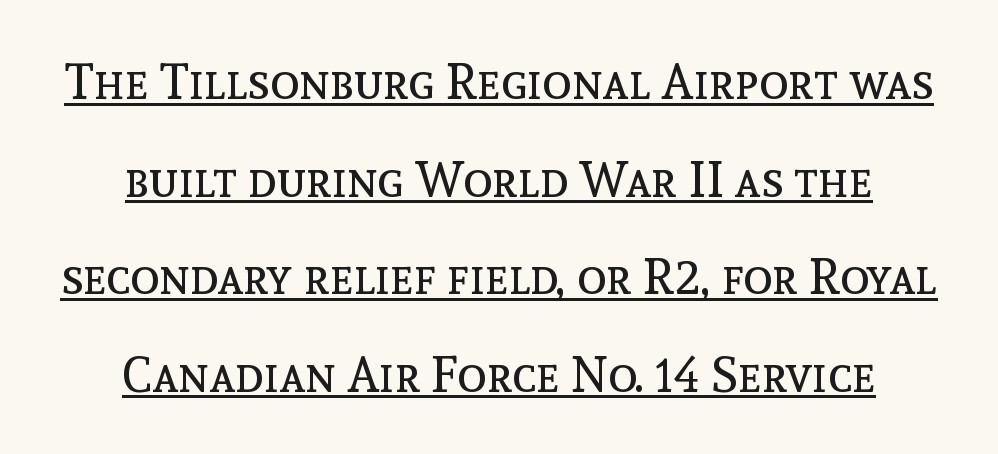
The image shows 49 px regular-weight type, upright; set centered, loose line spacing (1.99x), normal letter spacing, underlined; a medium x-height.
